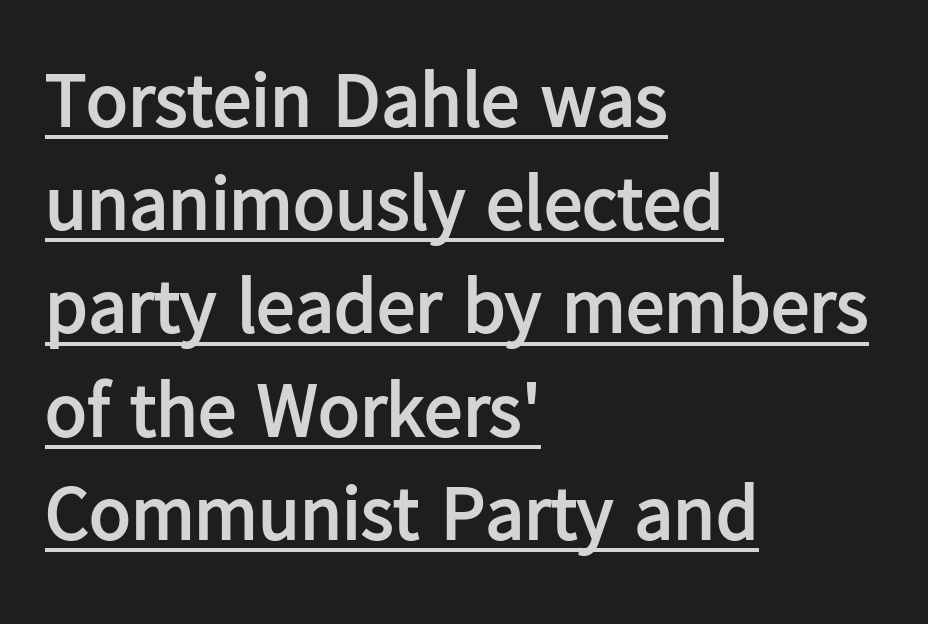
The image shows 77 px semibold sans-serif type, upright; set left-aligned, normal line spacing (1.34x), normal letter spacing, underlined; low stroke contrast and a medium x-height.
